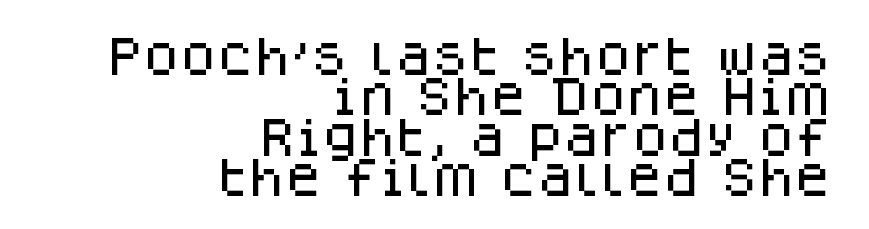
Each letter keeps its own natural width here, so spacing adapts to shape. This sample trades vertical openness for compactness between lines. A sans-serif font was chosen for this passage. The typesetter chose a ragged-left arrangement here. The horizontal fit of the characters is conventional and even.
